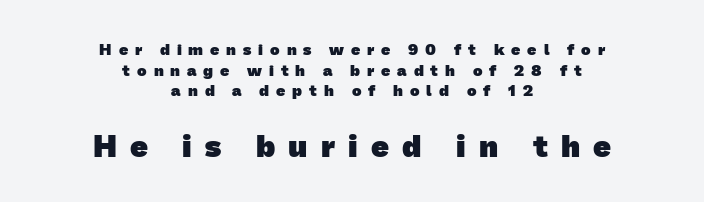
{"serif": "no", "bold": "yes", "weight": "heavy", "width": "normal", "stroke_contrast": "low", "x_height": "medium", "monospaced": "no", "underline": "no", "align": "center", "line_spacing": "normal", "line_spacing_ratio": 1.29, "letter_spacing": "wide", "letter_spacing_em": 0.43, "larger_block": "second", "size_ratio": 1.94, "glyph_px": 31}
